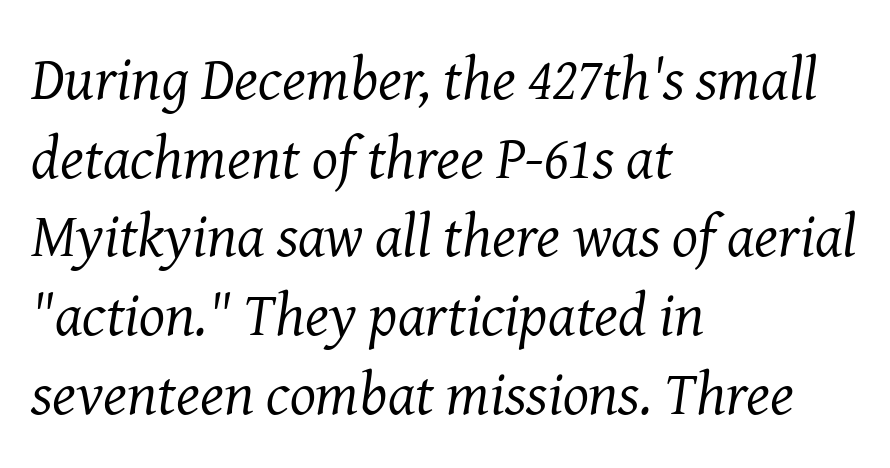
{"serif": "yes", "italic": "yes", "lean": "right", "slant_degrees": 8, "bold": "no", "weight": "regular", "width": "normal", "stroke_contrast": "medium", "x_height": "medium", "monospaced": "no", "underline": "no", "align": "left", "line_spacing": "normal", "line_spacing_ratio": 1.29, "letter_spacing": "normal", "letter_spacing_em": 0.0, "glyph_px": 61}
